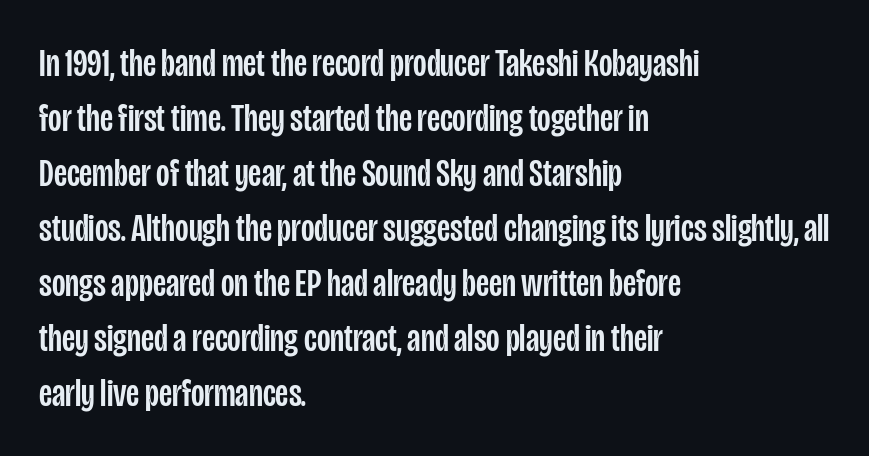
Left-aligned paragraph, ragged on the right. Nobody touched the tracking dial on this one. Serifs: no, the terminals of the letterforms are clean. The area under the type is left untouched. In terms of posture, this sample is upright. The vertical gap from one line to the next is medium.
